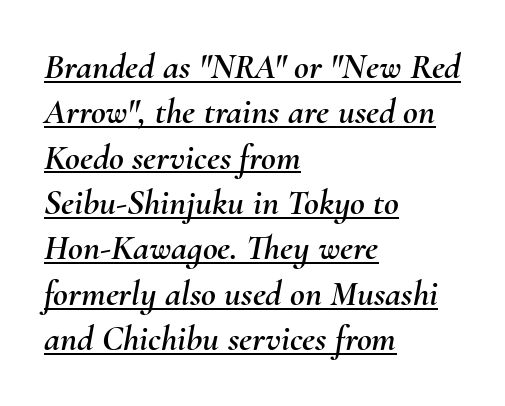
{"italic": "yes", "lean": "right", "slant_degrees": 10, "width": "normal", "stroke_contrast": "medium", "x_height": "small", "monospaced": "no", "underline": "yes", "align": "left", "line_spacing": "normal", "line_spacing_ratio": 1.26, "letter_spacing": "normal", "letter_spacing_em": 0.0, "glyph_px": 36}
